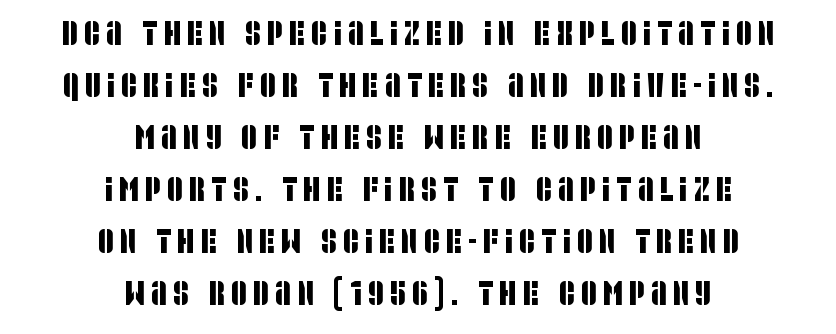
{"serif": "no", "width": "condensed", "stroke_contrast": "low", "x_height": "large", "monospaced": "no", "underline": "no", "align": "center", "line_spacing": "normal", "line_spacing_ratio": 1.53, "glyph_px": 34}
